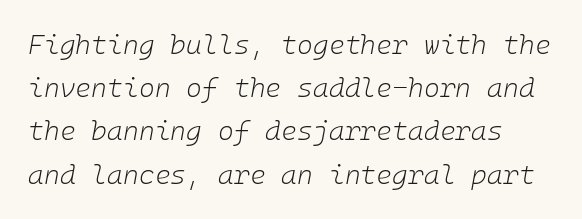
Glance below the letters and you will spot only blank space. In terms of letterspacing, this is plain default setting. Heft: none added — not bold. Students, observe: this is what conventionally led text looks like. The specimen reads as italic at a glance.
